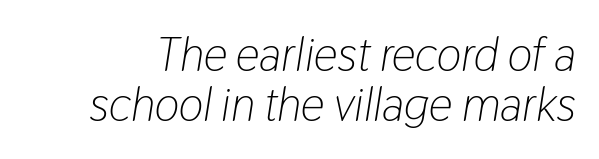
The image shows 47 px light, condensed type, italic (leaning right); set tight line spacing (1.07x), normal letter spacing, not underlined; low stroke contrast and a medium x-height.
